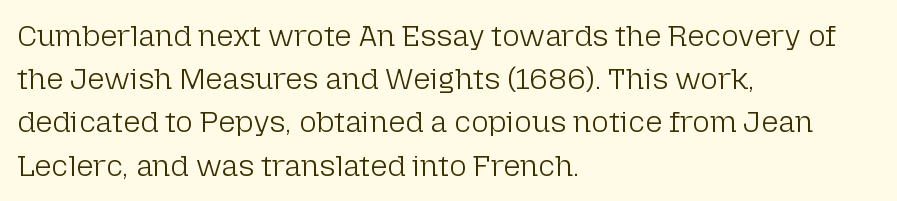
{"serif": "no", "italic": "no", "bold": "no", "weight": "light", "width": "normal", "stroke_contrast": "low", "x_height": "medium", "monospaced": "no", "underline": "no", "align": "left", "line_spacing": "normal", "line_spacing_ratio": 1.44, "letter_spacing": "normal", "letter_spacing_em": 0.0, "glyph_px": 30}
